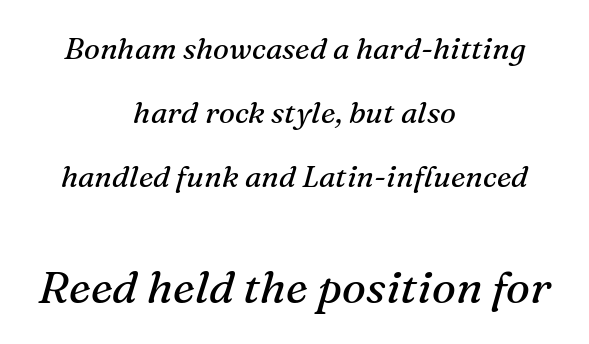
Q: Is the text bold? A: No.
Q: Is the text italic (slanted)? A: Yes, it leans right by about 16 degrees.
Q: Is the typeface a serif or a sans-serif typeface? A: Serif.
Q: Is the text underlined? A: No.
Q: How is the paragraph aligned? A: Centered.
Q: Is the spacing between letters normal or unusually wide? A: Normal.
Q: Is the spacing between lines tight, normal or loose? A: Loose.
Q: Which block of text is set in a larger size, the first (top) or the second (bottom)? A: The second (bottom) one.
Q: Width (condensed, normal, or wide)? A: Normal.
Q: Stroke contrast? A: Medium.
Q: x-height? A: Medium.
Q: Monospaced? A: No.
